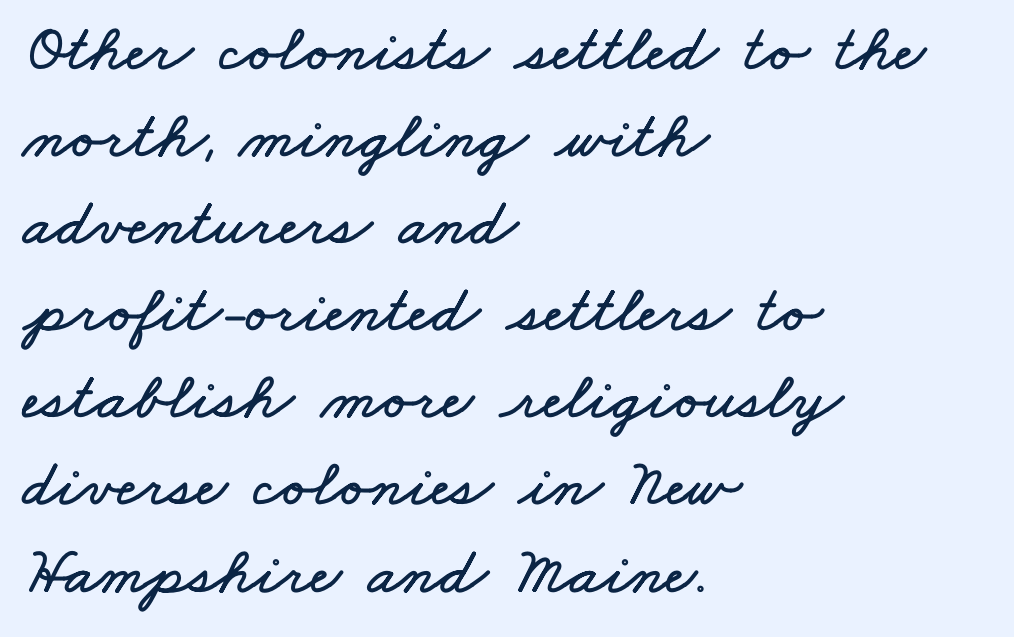
The horizontal fit of the characters is conventional and even. Line starts are locked; line ends wander. Leading: standard. Varying glyph widths throughout — classic text-font behaviour. The space directly below the letters is spotless.
